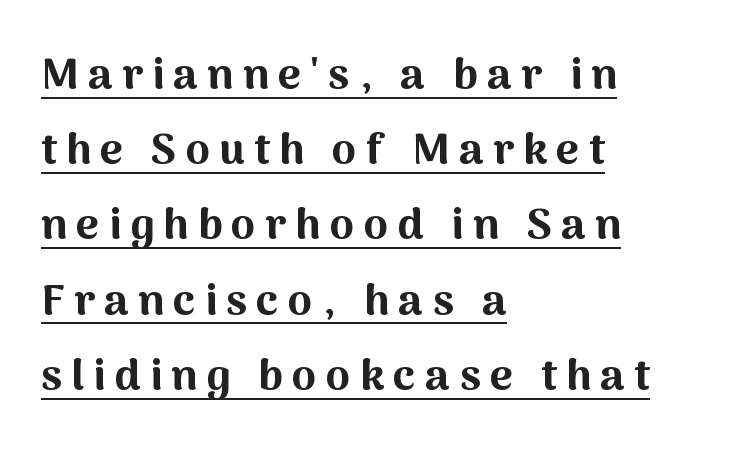
Note: no serifs on the glyphs. Quick note: not italic, upright. Compared with an ordinary text face, these strokes are far heavier — a full bold. You could not count columns in this text — the font is proportionally spaced. The string is rendered with underlining switched on.
